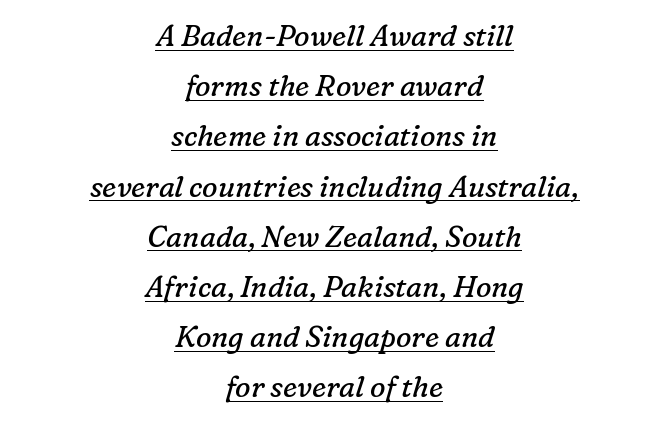
Q: Is the text bold? A: No.
Q: Is the text italic (slanted)? A: Yes, it leans right by about 16 degrees.
Q: Is the typeface a serif or a sans-serif typeface? A: Serif.
Q: Is the text underlined? A: Yes.
Q: How is the paragraph aligned? A: Centered.
Q: Is the spacing between letters normal or unusually wide? A: Normal.
Q: Width (condensed, normal, or wide)? A: Normal.
Q: Stroke contrast? A: Low.
Q: x-height? A: Medium.
Q: Monospaced? A: No.
